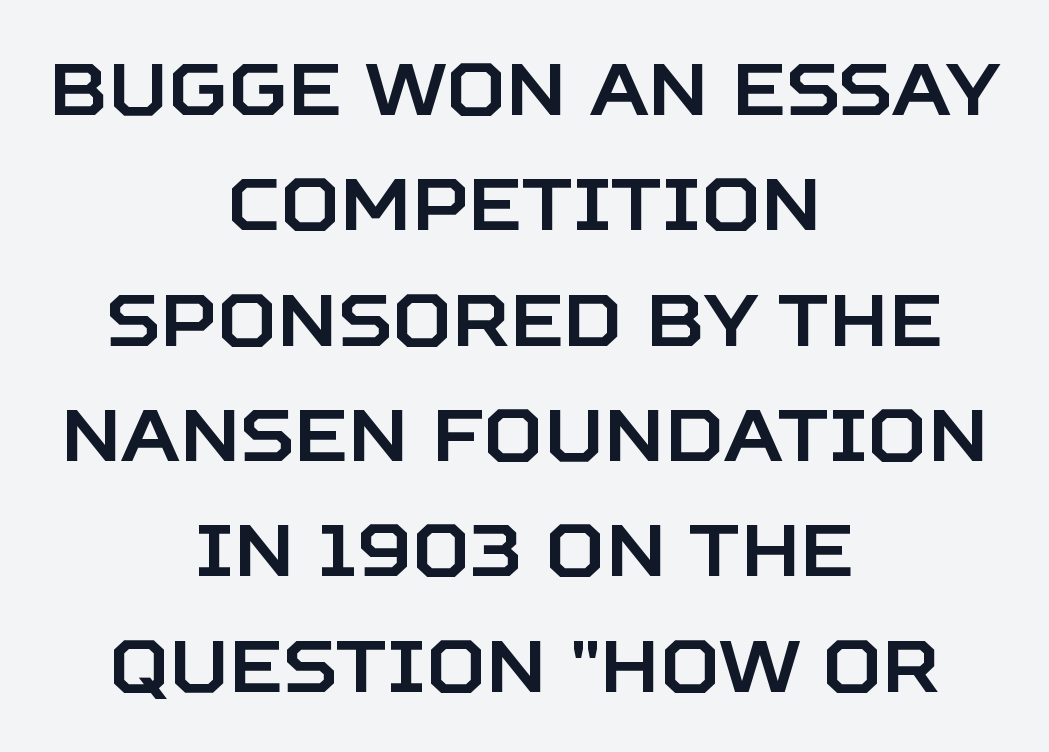
Each new line begins a customary step beneath the previous one. Tall strokes in this sample are plumb rather than angled. Unmarked baselines from the first word to the last. The text block is weighted toward neither margin, spreading evenly from the middle. The rendering shows plain stroke endings on the letterforms — a sans-serif design.
